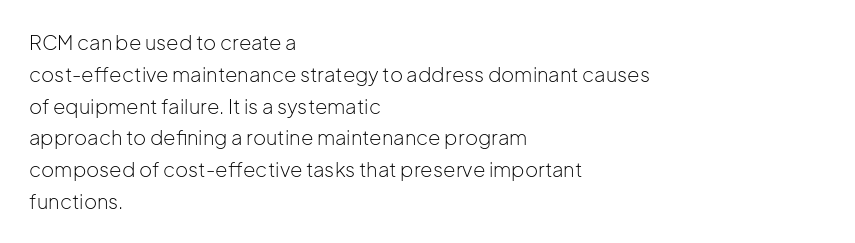
Q: Is the text bold? A: No.
Q: Is the text italic (slanted)? A: No, it is upright.
Q: Is the text underlined? A: No.
Q: How is the paragraph aligned? A: Left-aligned.
Q: Is the spacing between letters normal or unusually wide? A: Normal.
Q: Is the spacing between lines tight, normal or loose? A: Normal.
